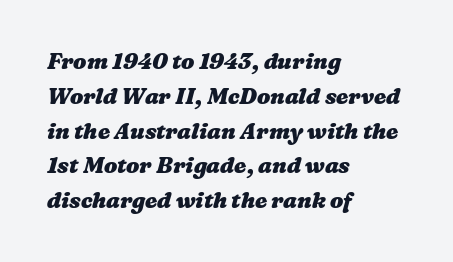
This rendering features lettering with no underline. The passage shown is emphatically bold. Compared with typical body copy, the letter spacing here is the same. Is the block centered? No — it sits flush against the left margin. This block has exactly the height ordinary leading produces.
